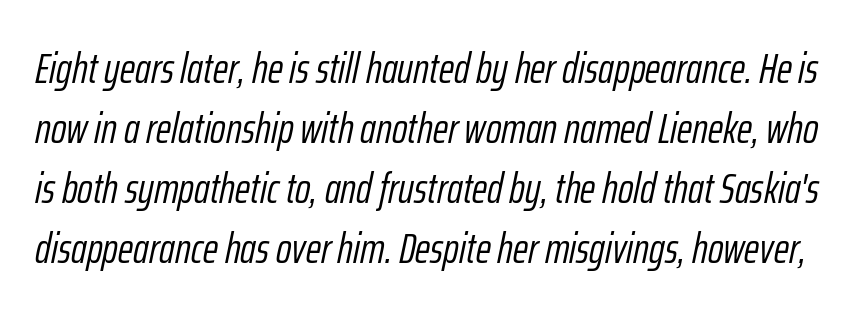
{"italic": "yes", "lean": "right", "slant_degrees": 12, "bold": "no", "weight": "light", "width": "condensed", "stroke_contrast": "low", "x_height": "medium", "monospaced": "no", "underline": "no", "line_spacing": "normal", "line_spacing_ratio": 1.43, "letter_spacing": "normal", "letter_spacing_em": 0.0, "glyph_px": 42}
